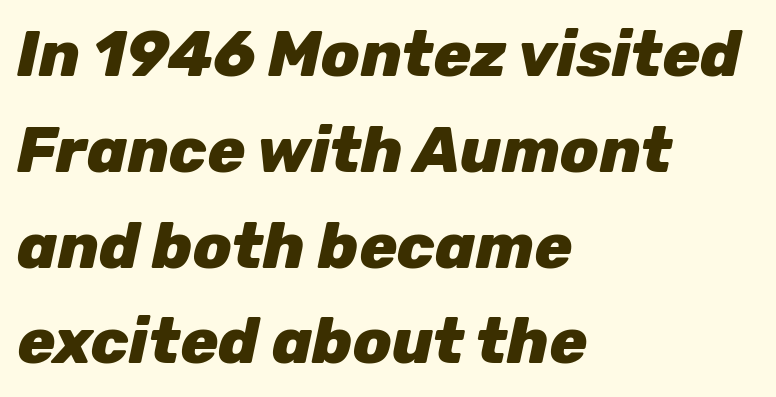
You could not count columns in this text — the font is proportionally spaced. In terms of leading, this rendering sits right in the middle. Emphasis-style slanted type is in use. Observe the ordinary spacing: letters are neighbours, not strangers.
